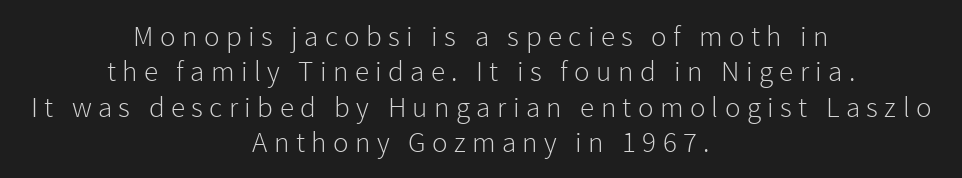
Q: Is the text bold? A: No.
Q: Is the text italic (slanted)? A: No, it is upright.
Q: Is the typeface a serif or a sans-serif typeface? A: Sans-serif.
Q: Is the text underlined? A: No.
Q: How is the paragraph aligned? A: Centered.
Q: Is the spacing between letters normal or unusually wide? A: Unusually wide.
Q: Width (condensed, normal, or wide)? A: Normal.
Q: x-height? A: Medium.
Q: Monospaced? A: No.
